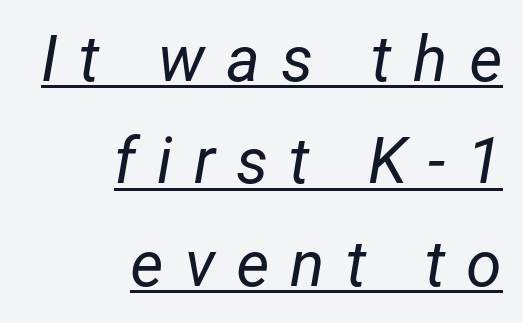
Q: Is the text bold? A: No.
Q: Is the text italic (slanted)? A: Yes, it leans right by about 12 degrees.
Q: Is the text underlined? A: Yes.
Q: How is the paragraph aligned? A: Right-aligned.
Q: Is the spacing between letters normal or unusually wide? A: Unusually wide.
Q: Is the spacing between lines tight, normal or loose? A: Normal.
Q: Width (condensed, normal, or wide)? A: Normal.
Q: Stroke contrast? A: Low.
Q: x-height? A: Medium.
Q: Monospaced? A: No.
